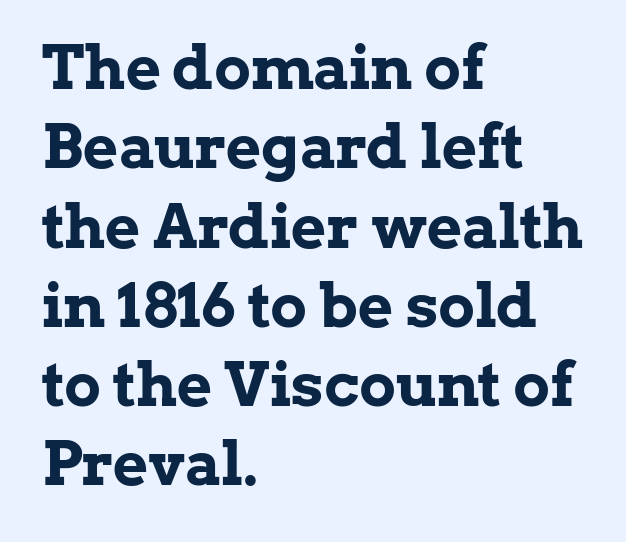
The image shows 61 px bold serif type, upright; set left-aligned, normal line spacing (1.3x), normal letter spacing, not underlined; low stroke contrast and a medium x-height.
